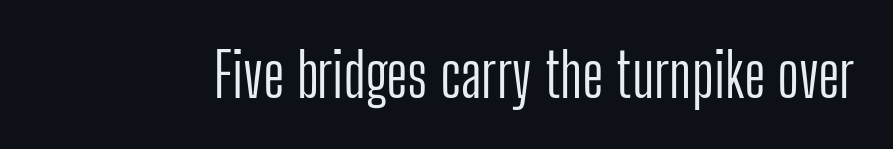
The image shows 60 px light, condensed sans-serif type, upright; set normal letter spacing, not underlined; low stroke contrast and a medium x-height.
